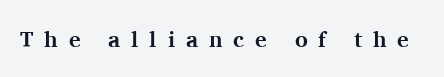
Q: Is the text bold? A: Yes.
Q: Is the text italic (slanted)? A: No, it is upright.
Q: Is the text underlined? A: No.
Q: Is the spacing between letters normal or unusually wide? A: Unusually wide.
